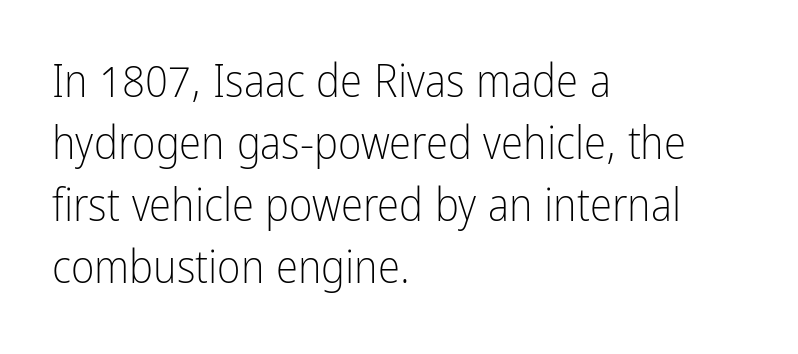
No letter is thick-stroked: the sample isn't bold. Unlike a traditional serif, this face leaves its strokes unadorned. A student would call this left alignment; a typographer would say flush left, rag right. The letters sit at their default tracking, neither squeezed nor spread. It's the straight-up-and-down kind of type. Think of a printed novel: that variable character pitch is what you see here.
